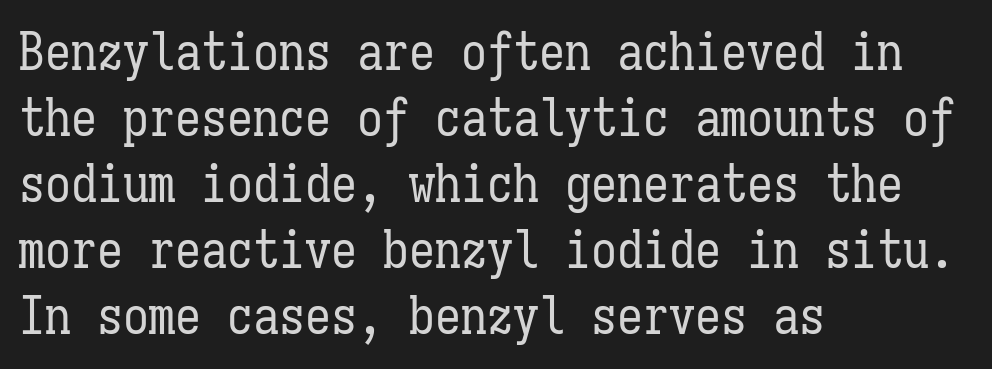
{"italic": "no", "bold": "no", "weight": "regular", "width": "condensed", "stroke_contrast": "low", "x_height": "medium", "monospaced": "yes", "underline": "no", "align": "left", "line_spacing": "normal", "line_spacing_ratio": 1.27, "letter_spacing": "normal", "letter_spacing_em": 0.0, "glyph_px": 52}
